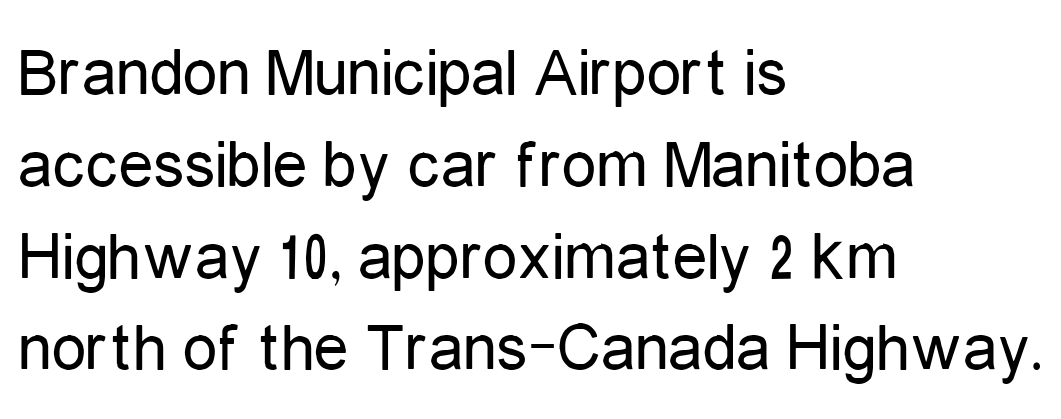
Ordinary non-slanted type is in use. Visually the block forms a straight wall on the left and a jagged coastline on the right. Type style note: lacks serifs. What stands out about the letter spacing? Nothing — it is the standard amount. Nothing heavy about these letters — not bold at all. Do the characters align in a grid? No, the font is proportional.
